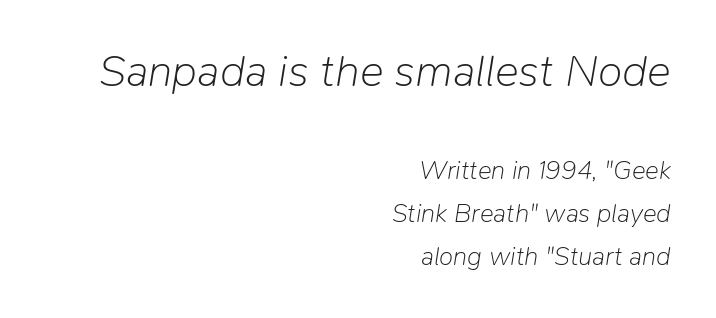
Vertically, the passage feels balanced, rows spaced as you'd expect. Varying glyph widths throughout — classic text-font behaviour. Summary of weight: not heavy and not bold. Two sizes are in play, and the larger belongs to the first block. Is the type slanted? Yes — the strokes lean at a clear angle. All the whitespace from short lines collects on the left.
